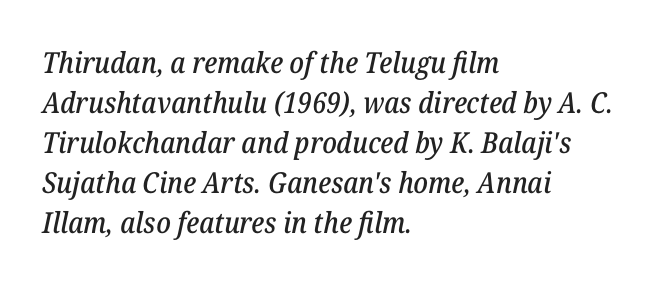
{"serif": "yes", "italic": "yes", "lean": "right", "slant_degrees": 12, "width": "normal", "stroke_contrast": "low", "x_height": "medium", "monospaced": "no", "underline": "no", "align": "left", "line_spacing": "normal", "line_spacing_ratio": 1.38, "letter_spacing": "normal", "letter_spacing_em": 0.0, "glyph_px": 29}
